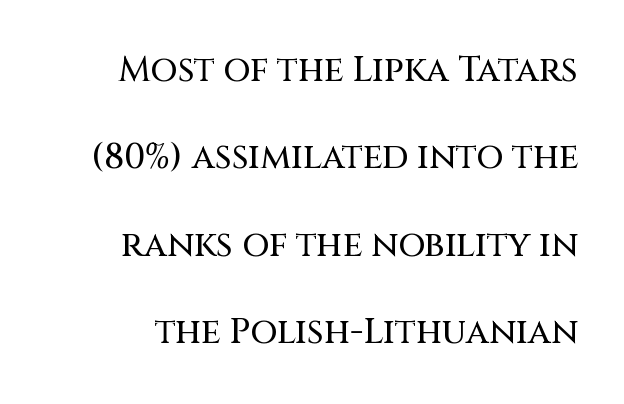
{"serif": "no", "italic": "no", "width": "normal", "stroke_contrast": "medium", "x_height": "large", "monospaced": "no", "underline": "no", "line_spacing": "loose", "line_spacing_ratio": 2.5, "letter_spacing": "normal", "letter_spacing_em": 0.0, "glyph_px": 35}
